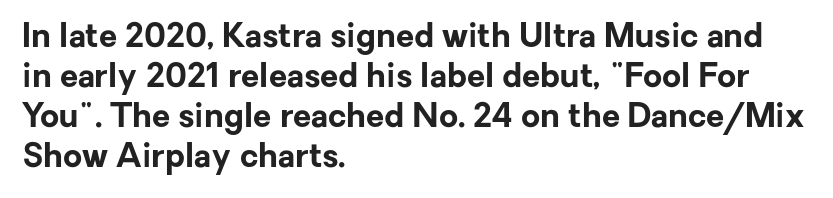
The image shows 33 px bold sans-serif type, upright; set left-aligned, line spacing 1.21x, normal letter spacing, not underlined; low stroke contrast and a medium x-height.
